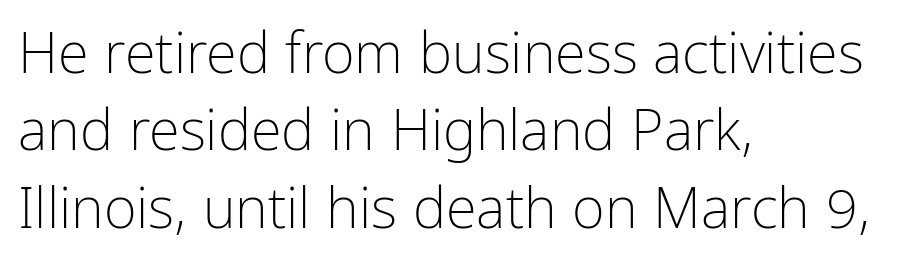
Classification — sans serif. Varying glyph widths throughout — classic text-font behaviour. This is roman type, the default non-slanted kind. No extra ink here — the face is not bold. If you measured baseline to baseline, you'd find a middling distance.
